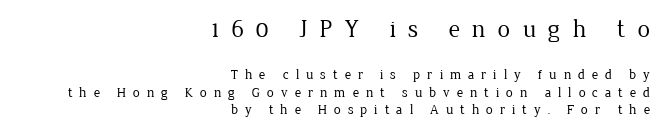
Horizontally, the lines are justified to the trailing edge only. The zone under the glyphs is completely vacant. Stems here are at most as thick as an everyday book face. Is the letter spacing exaggerated? Yes — the characters are pushed far apart.
